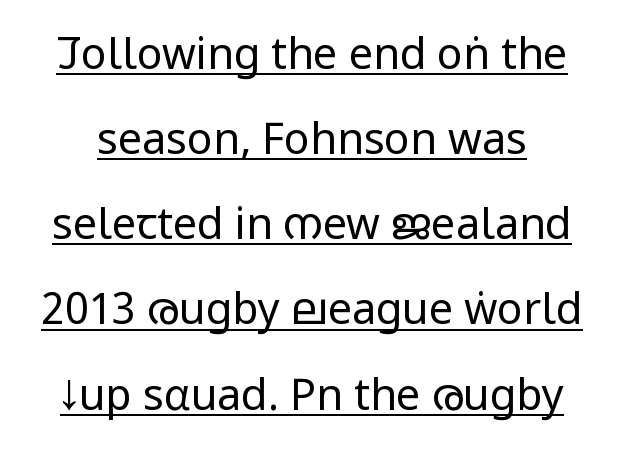
The image shows 43 px regular-weight, condensed sans-serif type, upright; set loose line spacing (1.98x), normal letter spacing, underlined; low stroke contrast and a large x-height.
